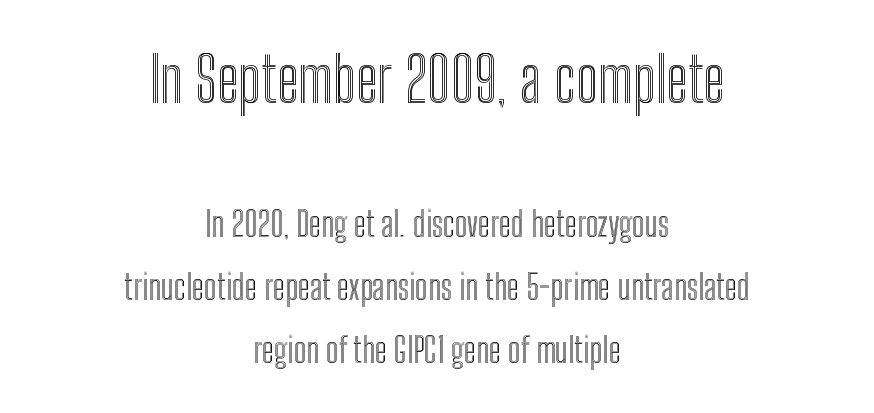
The space directly below the letters is spotless. Is the block centered? Yes — each line is placed symmetrically about the middle. The upper block of text is set noticeably larger than the block beneath it. How are the letters spaced? Ordinarily, with no added tracking.
